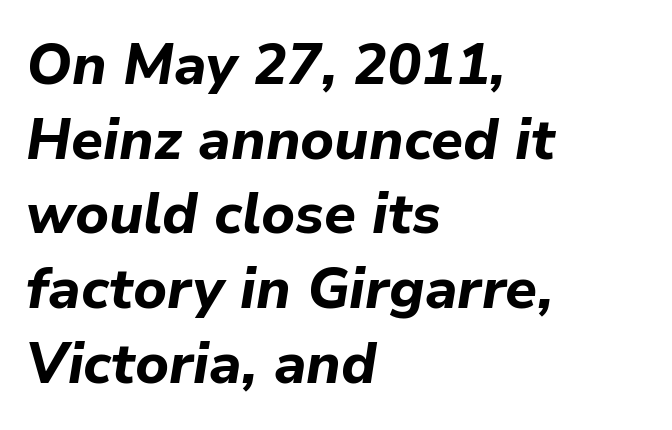
Slant detected: the letters are inclined. The ragged edge is on the right, which tells us the setting is flush left. Do the characters align in a grid? No, the font is proportional. The words here are not underlined.
